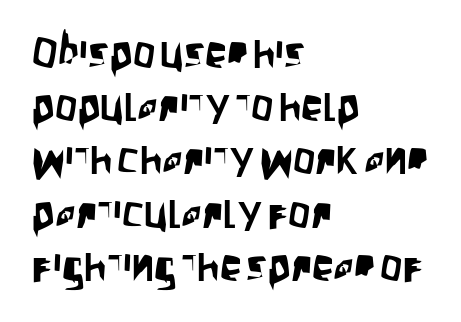
The image shows 44 px condensed sans-serif type, upright; set left-aligned, line spacing 1.21x, normal letter spacing, not underlined; low stroke contrast and a large x-height.
